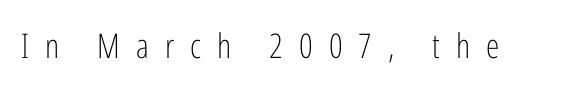
{"serif": "no", "italic": "no", "bold": "no", "weight": "light", "width": "condensed", "stroke_contrast": "low", "x_height": "medium", "monospaced": "no", "underline": "no", "letter_spacing": "wide", "letter_spacing_em": 0.47, "glyph_px": 34}
